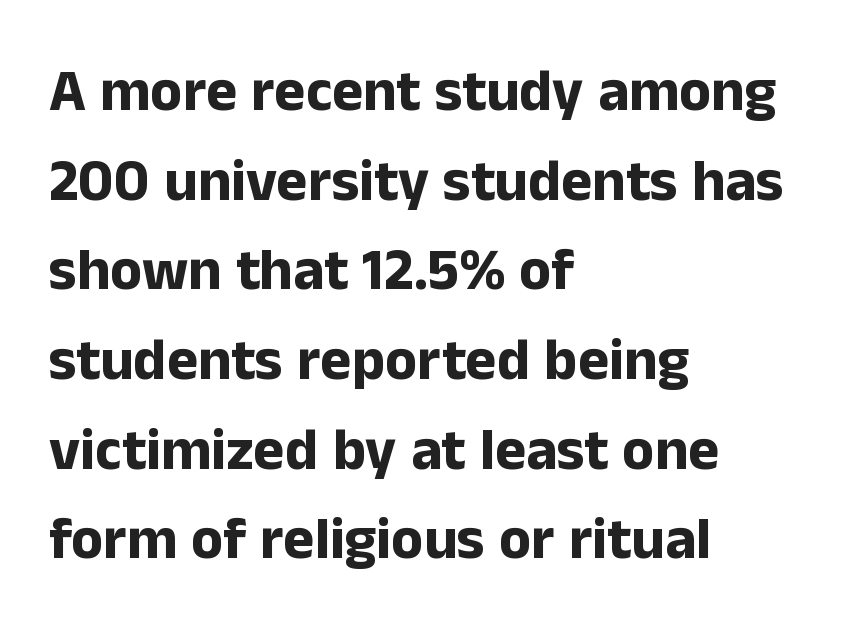
Q: Is the text bold? A: Yes.
Q: Is the text italic (slanted)? A: No, it is upright.
Q: Is the typeface a serif or a sans-serif typeface? A: Sans-serif.
Q: Is the text underlined? A: No.
Q: How is the paragraph aligned? A: Left-aligned.
Q: Is the spacing between letters normal or unusually wide? A: Normal.
Q: Is the spacing between lines tight, normal or loose? A: Normal.
Q: Width (condensed, normal, or wide)? A: Normal.
Q: Stroke contrast? A: Low.
Q: x-height? A: Medium.
Q: Monospaced? A: No.
